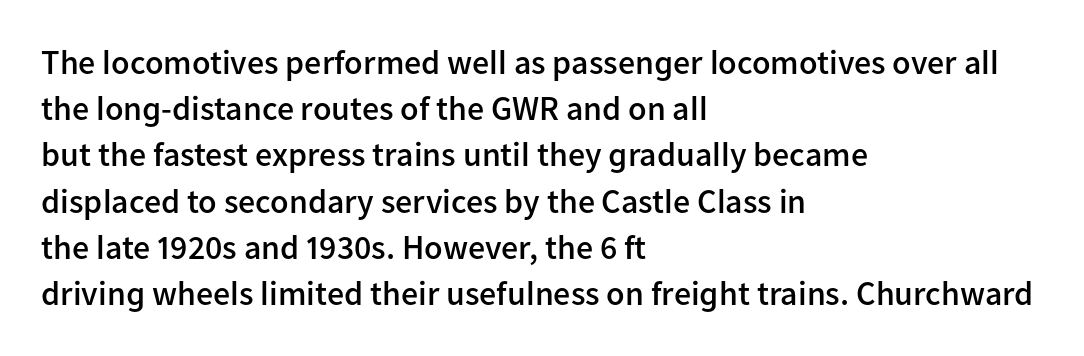
{"serif": "no", "italic": "no", "bold": "semi", "weight": "semibold", "width": "normal", "stroke_contrast": "low", "x_height": "medium", "monospaced": "no", "underline": "no", "align": "left", "line_spacing": "normal", "line_spacing_ratio": 1.36, "letter_spacing": "normal", "letter_spacing_em": 0.0, "glyph_px": 34}
